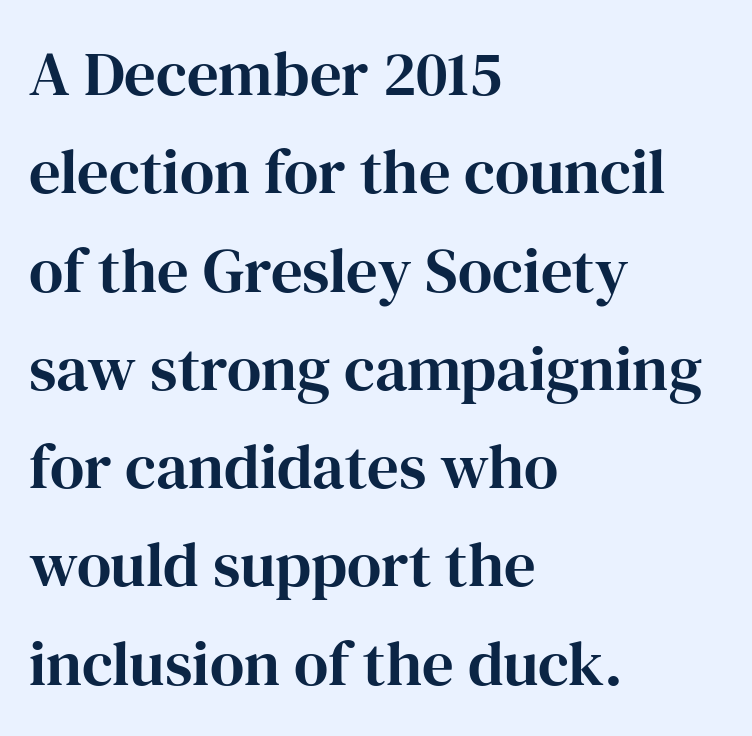
Q: Is the text italic (slanted)? A: No, it is upright.
Q: Is the typeface a serif or a sans-serif typeface? A: Serif.
Q: Is the text underlined? A: No.
Q: How is the paragraph aligned? A: Left-aligned.
Q: Is the spacing between letters normal or unusually wide? A: Normal.
Q: Is the spacing between lines tight, normal or loose? A: Normal.
Q: Width (condensed, normal, or wide)? A: Normal.
Q: Stroke contrast? A: High.
Q: x-height? A: Medium.
Q: Monospaced? A: No.
